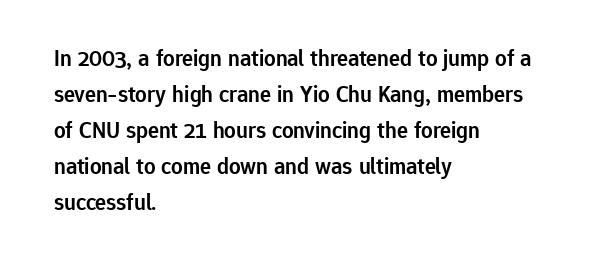
Visually the block forms a straight wall on the left and a jagged coastline on the right. Bold? Not quite — semibold, heavier than regular but stopping short. Horizontal bands of white between lines are of average thickness. Inter-character spacing is left at the font's built-in metrics.
